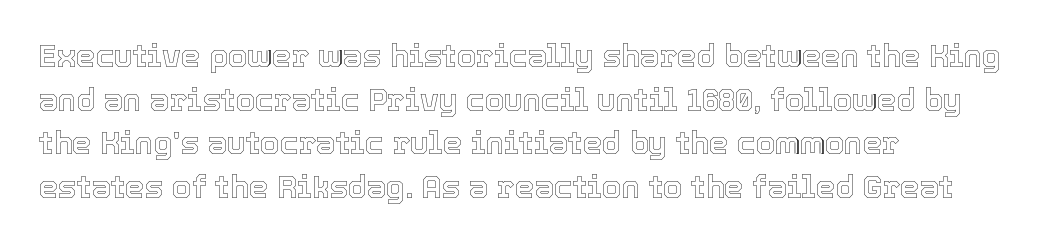
The image shows 31 px text type, upright; set left-aligned, normal line spacing (1.41x), normal letter spacing, not underlined; a medium x-height.
